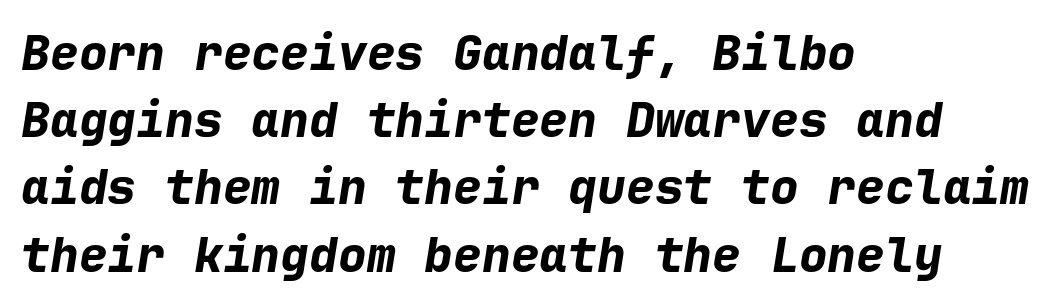
Q: Is the text bold? A: Yes.
Q: Is the text italic (slanted)? A: Yes, it leans right by about 9 degrees.
Q: Is the text underlined? A: No.
Q: How is the paragraph aligned? A: Left-aligned.
Q: Is the spacing between letters normal or unusually wide? A: Normal.
Q: Is the spacing between lines tight, normal or loose? A: Normal.
Q: Width (condensed, normal, or wide)? A: Normal.
Q: Stroke contrast? A: Low.
Q: x-height? A: Medium.
Q: Monospaced? A: Yes.
